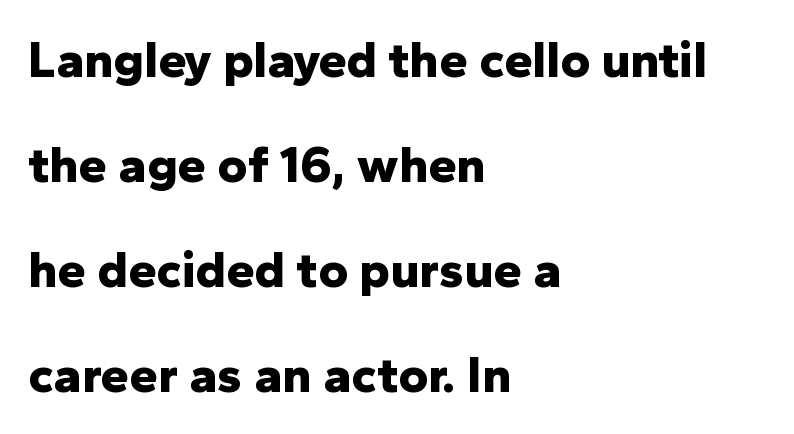
The image shows 51 px bold sans-serif type, upright; set left-aligned, loose line spacing (2.06x), normal letter spacing, not underlined; low stroke contrast and a medium x-height.
